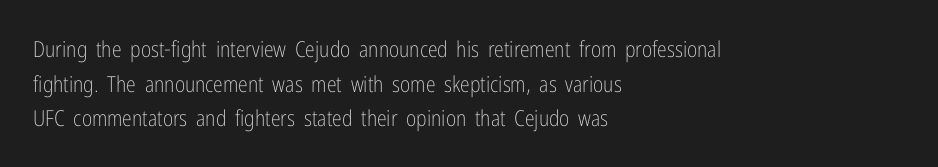
{"italic": "no", "bold": "no", "underline": "no", "align": "left", "line_spacing": "normal", "line_spacing_ratio": 1.57, "letter_spacing": "normal", "letter_spacing_em": 0.0, "glyph_px": 22}
